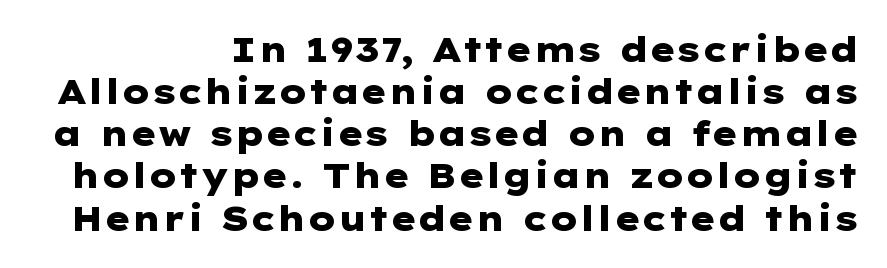
{"serif": "no", "italic": "no", "bold": "yes", "weight": "heavy", "width": "wide", "stroke_contrast": "low", "x_height": "medium", "underline": "no", "align": "right", "line_spacing_ratio": 1.24, "letter_spacing": "normal", "letter_spacing_em": 0.0, "glyph_px": 34}
